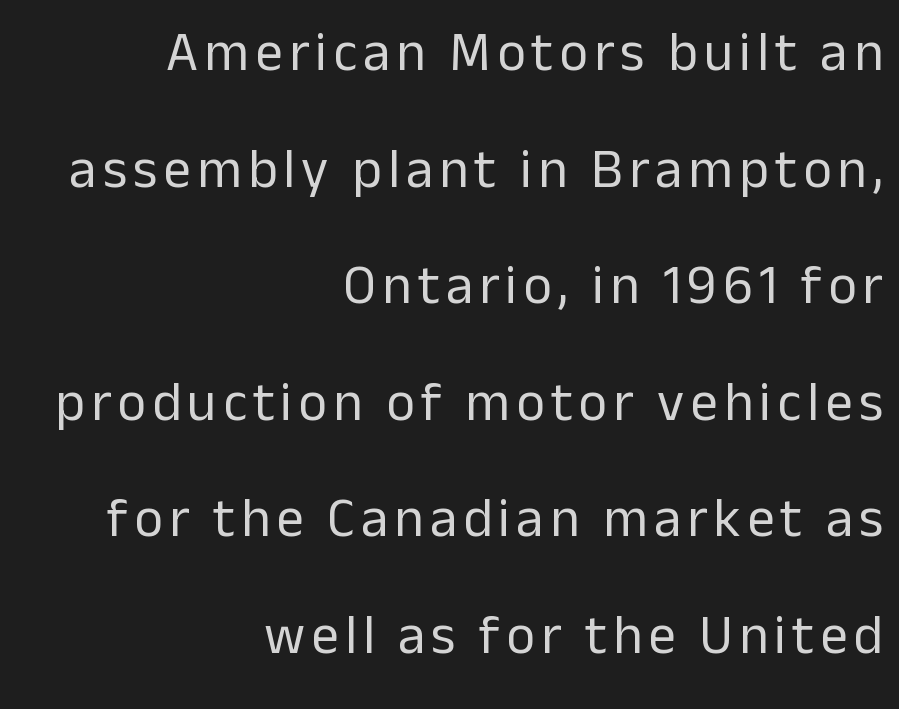
The image shows 55 px regular-weight sans-serif type, upright; set right-aligned, loose line spacing (2.12x), not underlined; low stroke contrast and a medium x-height.
